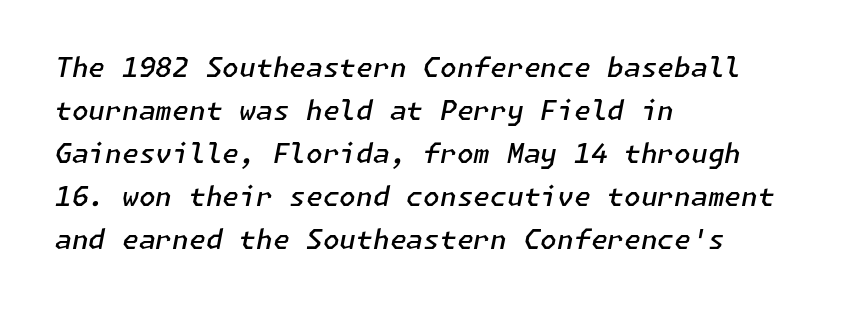
The sample has been set in demibold, a notch under bold. The font's italic variant was chosen for this text. No extra tracking has been applied to these lines. Line spacing here is normal. Nobody drew a line under any word here.
